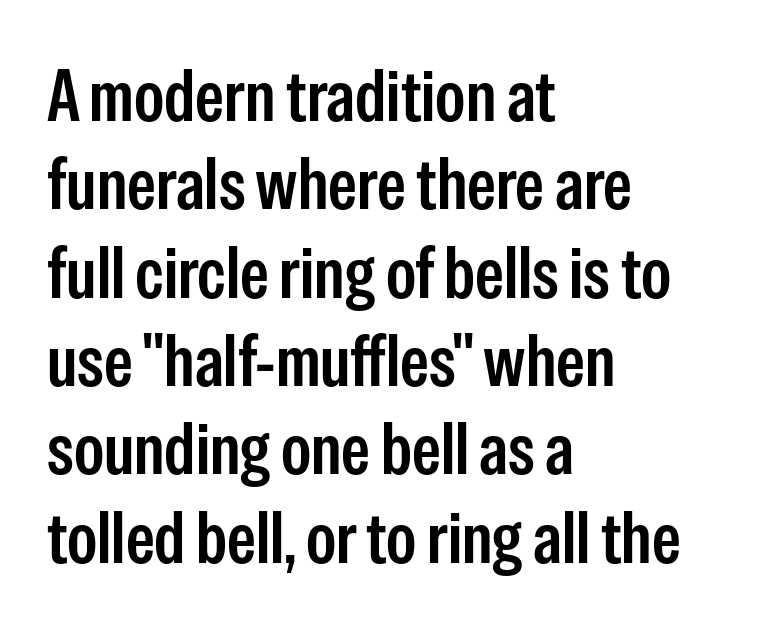
{"serif": "no", "italic": "no", "bold": "semi", "weight": "semibold", "width": "condensed", "stroke_contrast": "low", "x_height": "medium", "monospaced": "no", "underline": "no", "align": "left", "line_spacing_ratio": 1.21, "letter_spacing": "normal", "letter_spacing_em": 0.0, "glyph_px": 73}
